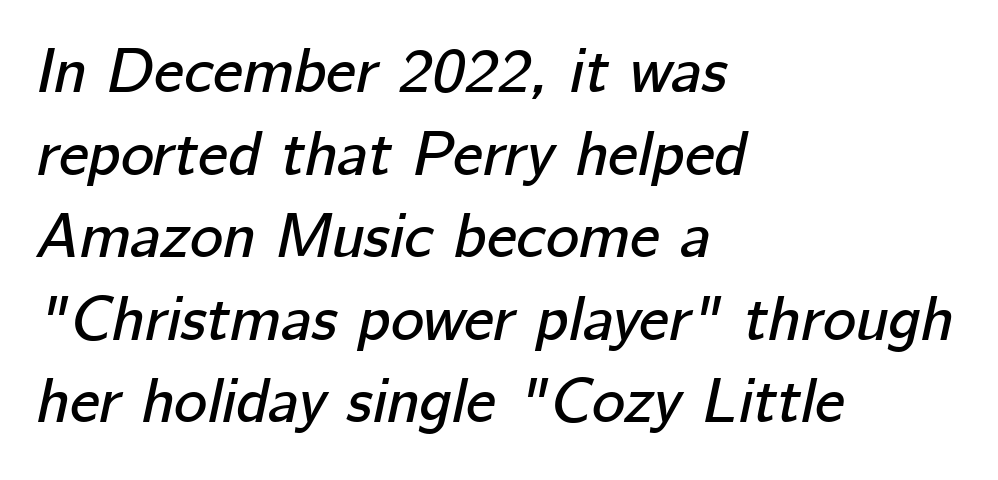
The image shows 63 px text type, italic (leaning right); set left-aligned, normal line spacing (1.31x), normal letter spacing, not underlined; low stroke contrast and a medium x-height.
